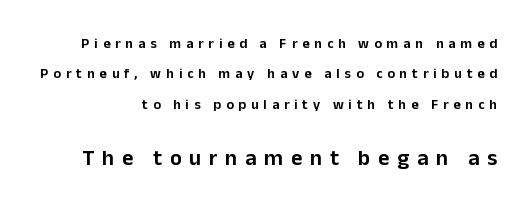
Q: Is the text italic (slanted)? A: No, it is upright.
Q: Is the text underlined? A: No.
Q: Is the spacing between letters normal or unusually wide? A: Unusually wide.
Q: Is the spacing between lines tight, normal or loose? A: Loose.
Q: Which block of text is set in a larger size, the first (top) or the second (bottom)? A: The second (bottom) one.
